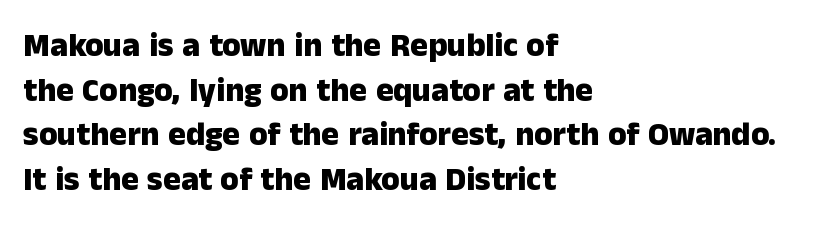
The image shows 33 px heavy sans-serif type, upright; set left-aligned, normal line spacing (1.35x), normal letter spacing, not underlined; low stroke contrast and a medium x-height.
